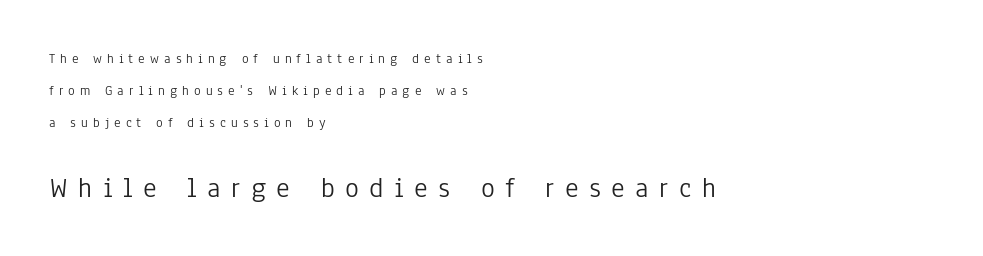
{"serif": "no", "italic": "no", "bold": "no", "weight": "light", "width": "condensed", "stroke_contrast": "low", "x_height": "medium", "monospaced": "no", "underline": "no", "align": "left", "line_spacing": "loose", "line_spacing_ratio": 2.3, "letter_spacing": "wide", "letter_spacing_em": 0.36, "larger_block": "second", "size_ratio": 2.07, "glyph_px": 29}
